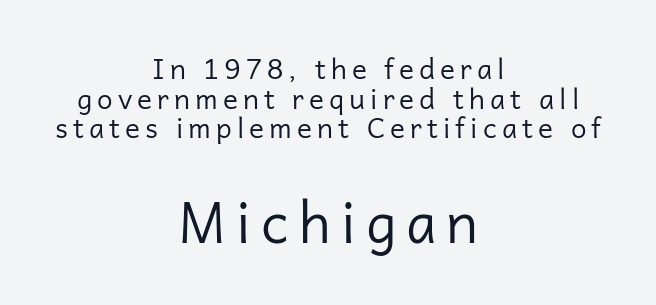
Q: Is the text bold? A: No.
Q: Is the text italic (slanted)? A: No, it is upright.
Q: Is the typeface a serif or a sans-serif typeface? A: Sans-serif.
Q: Is the text underlined? A: No.
Q: How is the paragraph aligned? A: Centered.
Q: Is the spacing between lines tight, normal or loose? A: Tight.
Q: Which block of text is set in a larger size, the first (top) or the second (bottom)? A: The second (bottom) one.
Q: Width (condensed, normal, or wide)? A: Normal.
Q: Stroke contrast? A: Low.
Q: x-height? A: Medium.
Q: Monospaced? A: No.
